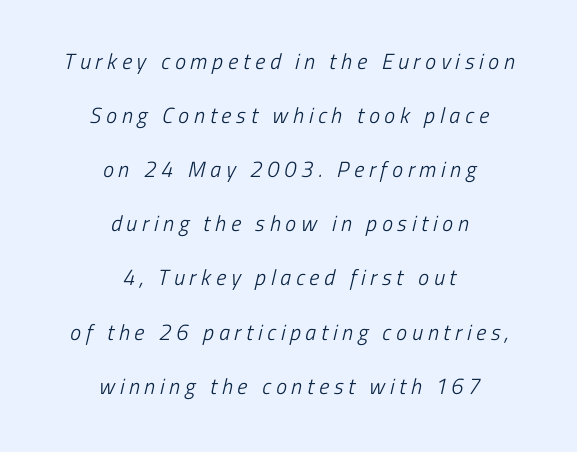
{"bold": "no", "underline": "no", "align": "center", "line_spacing": "loose", "line_spacing_ratio": 2.46, "letter_spacing": "wide", "letter_spacing_em": 0.22, "glyph_px": 22}
